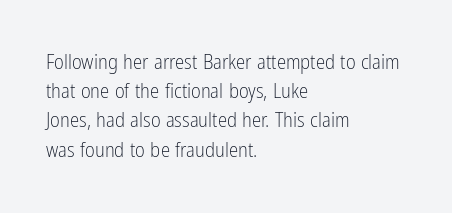
Tracking here is standard; glyphs follow each other at the usual distance. Heft: none added — not bold. These lines are set flush left with a ragged right edge. The letters stand straight up with perfectly vertical stems. Has an underline been added? It has not.
